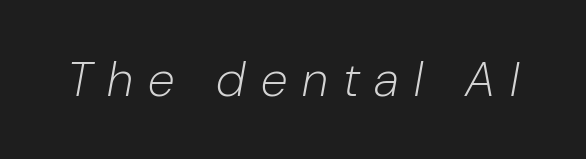
The image shows 49 px light type, italic (leaning right); set unusually wide letter spacing (+0.31 em), not underlined; low stroke contrast and a medium x-height.
